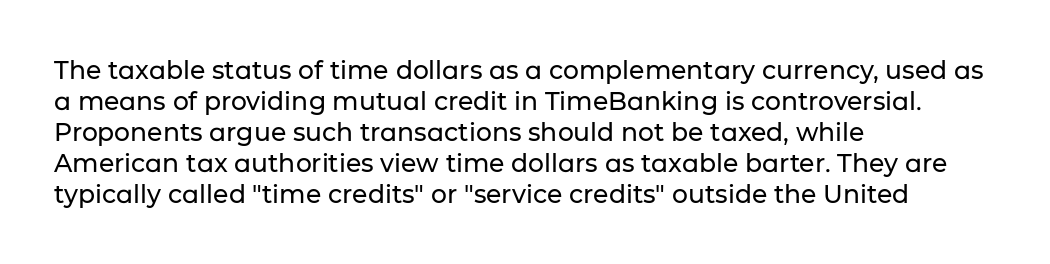
The image shows 25 px text type, upright; set left-aligned, line spacing 1.24x, normal letter spacing, not underlined.
